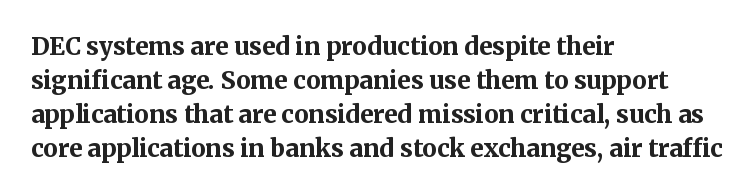
{"italic": "no", "bold": "yes", "underline": "no", "align": "left", "line_spacing": "normal", "line_spacing_ratio": 1.42, "letter_spacing": "normal", "letter_spacing_em": 0.0, "glyph_px": 24}
